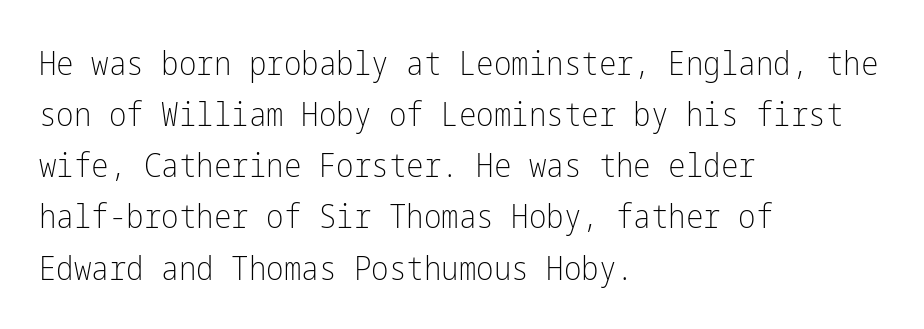
{"serif": "no", "italic": "no", "bold": "no", "weight": "light", "width": "condensed", "stroke_contrast": "low", "x_height": "medium", "underline": "no", "align": "left", "line_spacing": "normal", "line_spacing_ratio": 1.55, "letter_spacing": "normal", "letter_spacing_em": 0.0, "glyph_px": 33}
